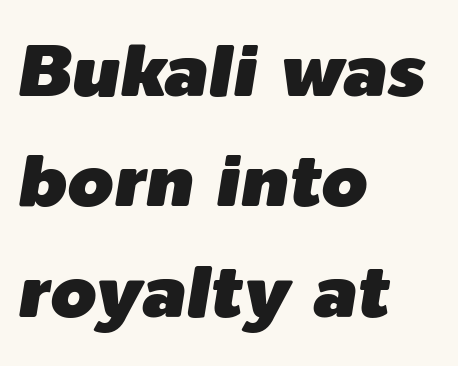
Do the characters align in a grid? No, the font is proportional. Line spacing here is normal. The face used here has a pronounced slope to its letters. Notice how the passage keeps a crisp vertical edge on the left only.
